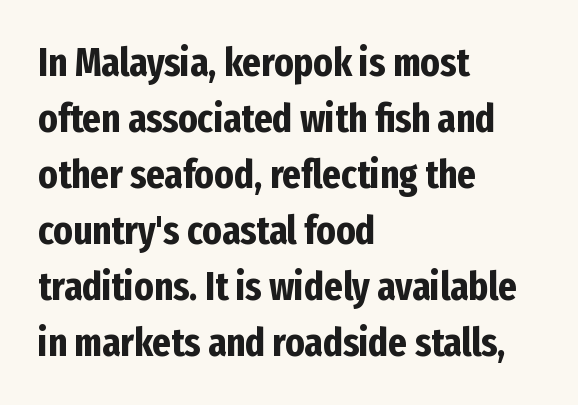
The image shows 40 px bold, condensed sans-serif type, upright; set left-aligned, normal line spacing (1.4x), normal letter spacing, not underlined; low stroke contrast and a medium x-height.
